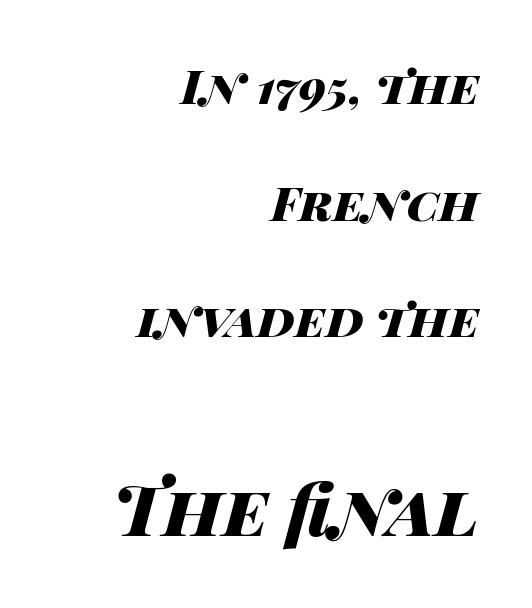
{"italic": "yes", "lean": "right", "slant_degrees": 14, "bold": "yes", "weight": "heavy", "width": "wide", "stroke_contrast": "high", "x_height": "large", "monospaced": "no", "underline": "no", "align": "right", "line_spacing": "loose", "line_spacing_ratio": 2.48, "letter_spacing": "normal", "letter_spacing_em": 0.0, "larger_block": "second", "size_ratio": 1.51, "glyph_px": 71}
